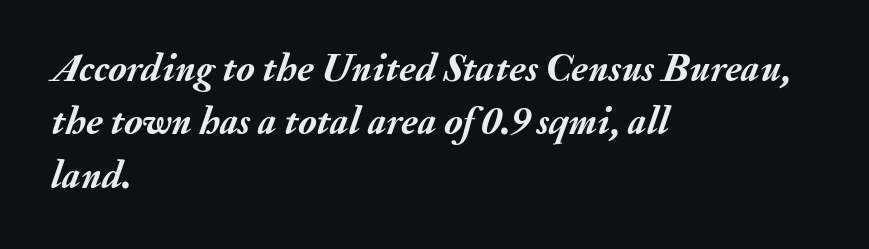
{"italic": "yes", "lean": "right", "slant_degrees": 20, "bold": "yes", "weight": "semibold", "width": "normal", "stroke_contrast": "medium", "x_height": "small", "monospaced": "no", "underline": "no", "align": "left", "line_spacing": "normal", "line_spacing_ratio": 1.37, "letter_spacing": "normal", "letter_spacing_em": 0.0, "glyph_px": 39}
